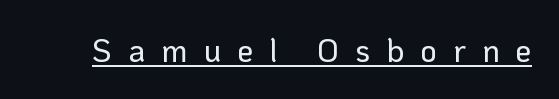
Q: Is the text italic (slanted)? A: No, it is upright.
Q: Is the typeface a serif or a sans-serif typeface? A: Sans-serif.
Q: Is the text underlined? A: Yes.
Q: Is the spacing between letters normal or unusually wide? A: Unusually wide.
Q: Width (condensed, normal, or wide)? A: Normal.
Q: Stroke contrast? A: Low.
Q: x-height? A: Medium.
Q: Monospaced? A: No.
